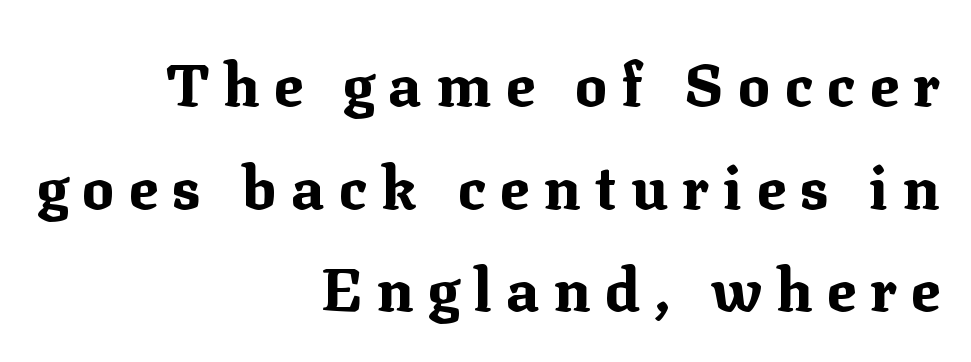
The image shows 60 px bold serif type, upright; set right-aligned, line spacing 1.71x, unusually wide letter spacing (+0.24 em), not underlined; medium stroke contrast and a medium x-height.
